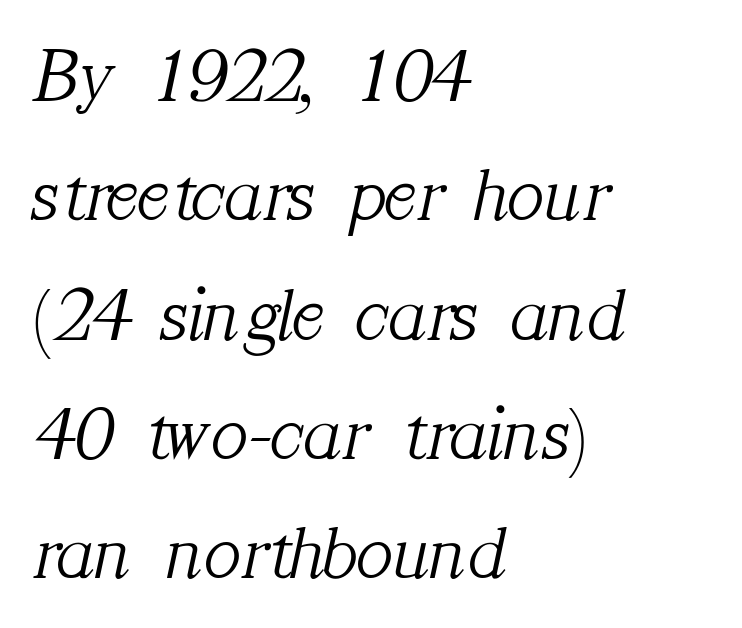
Check where the strokes stop: tiny serifs finish them off. Letters rest on an invisible, unmarked baseline. You could not count columns in this text — the font is proportionally spaced. Leftover space on each line is placed entirely after the last word. The passage shown leans; its letterforms are oblique.
